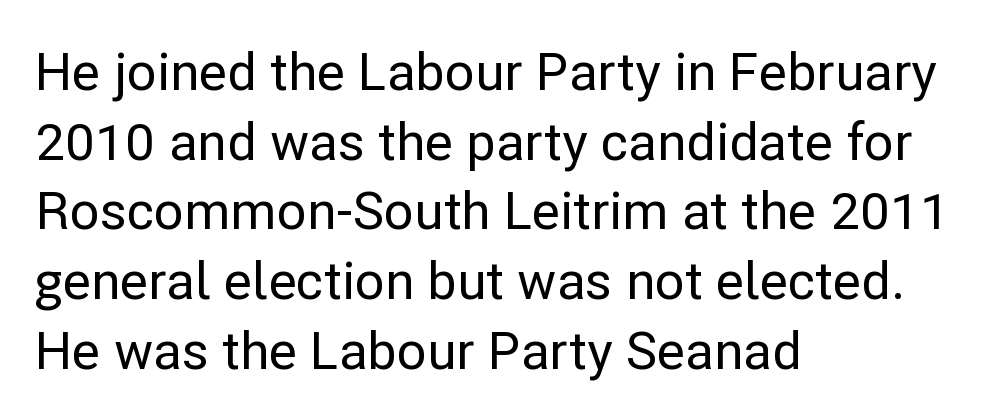
Q: Is the text italic (slanted)? A: No, it is upright.
Q: Is the typeface a serif or a sans-serif typeface? A: Sans-serif.
Q: Is the text underlined? A: No.
Q: How is the paragraph aligned? A: Left-aligned.
Q: Is the spacing between letters normal or unusually wide? A: Normal.
Q: Is the spacing between lines tight, normal or loose? A: Normal.
Q: Width (condensed, normal, or wide)? A: Normal.
Q: Stroke contrast? A: Low.
Q: x-height? A: Medium.
Q: Monospaced? A: No.
